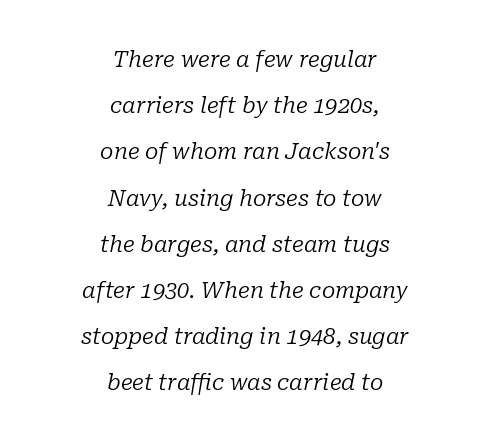
The image shows 22 px text type, italic (leaning right); set centered, loose line spacing (2.1x), normal letter spacing, not underlined.
